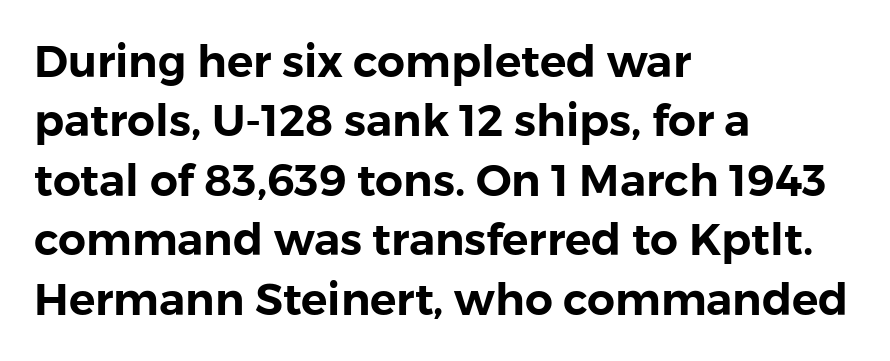
Default kerning and tracking; the words read as compact shapes. The characters display no serif detailing; their extremities are plain. Letters rest on an invisible, unmarked baseline. Line spacing here is normal.
